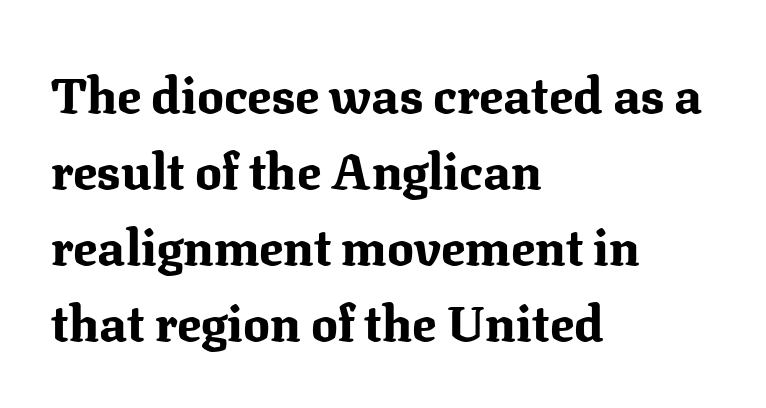
Q: Is the text bold? A: Yes.
Q: Is the text italic (slanted)? A: No, it is upright.
Q: Is the typeface a serif or a sans-serif typeface? A: Serif.
Q: Is the text underlined? A: No.
Q: How is the paragraph aligned? A: Left-aligned.
Q: Is the spacing between letters normal or unusually wide? A: Normal.
Q: Is the spacing between lines tight, normal or loose? A: Normal.
Q: Width (condensed, normal, or wide)? A: Normal.
Q: Stroke contrast? A: Medium.
Q: x-height? A: Medium.
Q: Monospaced? A: No.
